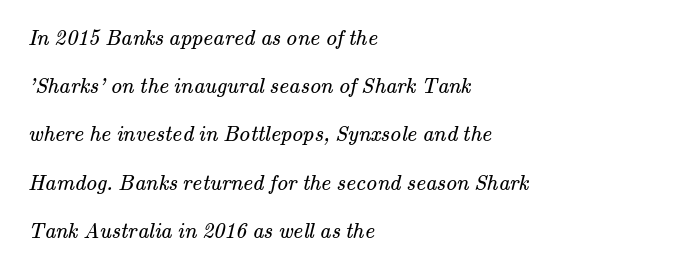
{"bold": "no", "underline": "no", "align": "left", "line_spacing": "loose", "line_spacing_ratio": 2.19, "letter_spacing": "normal", "letter_spacing_em": 0.0, "glyph_px": 22}
